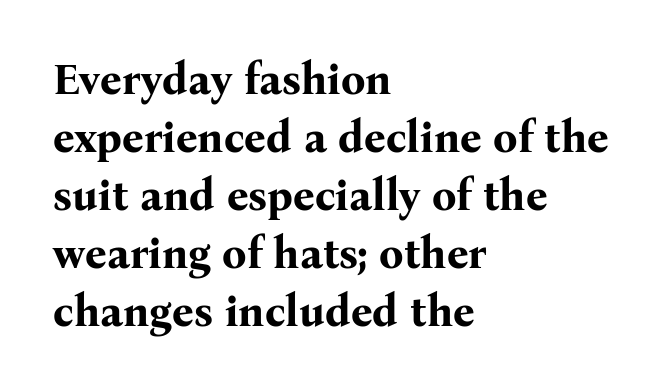
The image shows 43 px bold serif type, upright; set left-aligned, normal line spacing (1.35x), normal letter spacing, not underlined; medium stroke contrast and a medium x-height.
